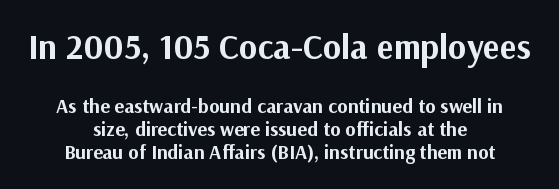
Q: Is the text bold? A: Yes.
Q: Is the text italic (slanted)? A: No, it is upright.
Q: Is the typeface a serif or a sans-serif typeface? A: Sans-serif.
Q: Is the text underlined? A: No.
Q: How is the paragraph aligned? A: Centered.
Q: Is the spacing between letters normal or unusually wide? A: Normal.
Q: Which block of text is set in a larger size, the first (top) or the second (bottom)? A: The first (top) one.
Q: Width (condensed, normal, or wide)? A: Normal.
Q: Stroke contrast? A: Medium.
Q: x-height? A: Medium.
Q: Monospaced? A: No.
